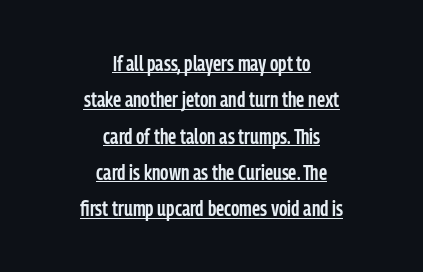
Q: Is the text bold? A: Semi-bold.
Q: Is the text italic (slanted)? A: No, it is upright.
Q: Is the text underlined? A: Yes.
Q: How is the paragraph aligned? A: Centered.
Q: Is the spacing between letters normal or unusually wide? A: Normal.
